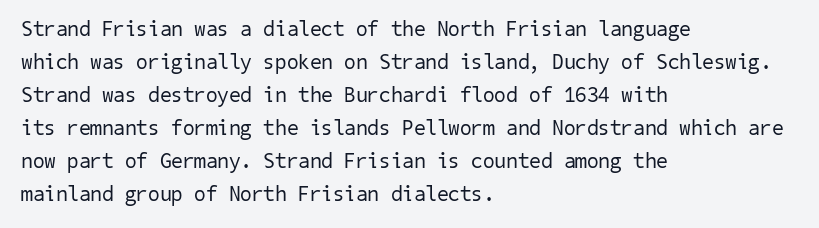
Spacing between characters is what you'd get straight out of the box. The letters look calm and open, with moderate or lighter stems. A bare baseline throughout the passage. The block of text has a typical density, with ordinary space between rows.
